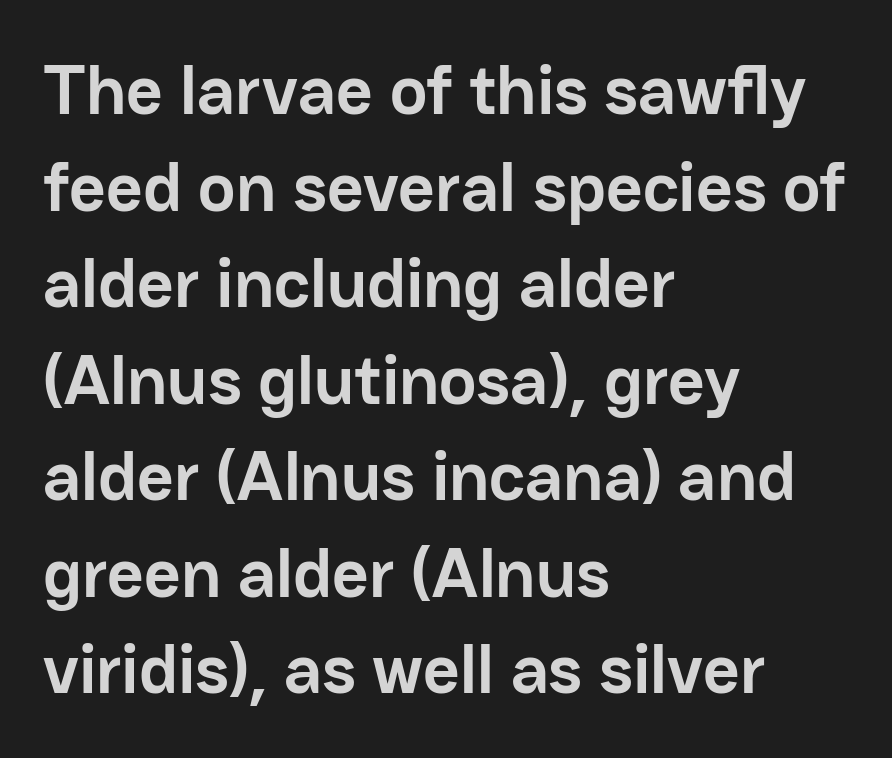
Q: Is the text bold? A: Yes.
Q: Is the text italic (slanted)? A: No, it is upright.
Q: Is the typeface a serif or a sans-serif typeface? A: Sans-serif.
Q: Is the text underlined? A: No.
Q: How is the paragraph aligned? A: Left-aligned.
Q: Is the spacing between letters normal or unusually wide? A: Normal.
Q: Is the spacing between lines tight, normal or loose? A: Normal.
Q: Width (condensed, normal, or wide)? A: Normal.
Q: Stroke contrast? A: Low.
Q: x-height? A: Medium.
Q: Monospaced? A: No.
